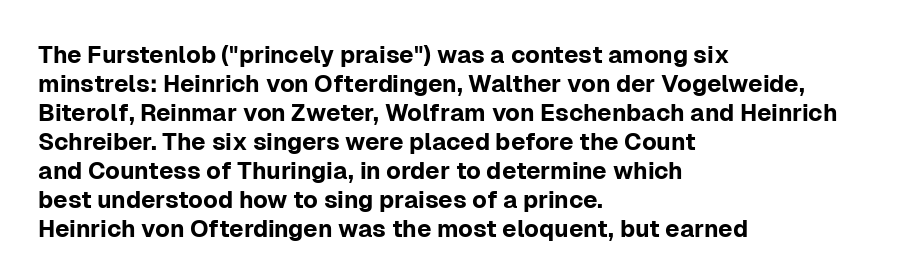
The area under the type is left untouched. Is the block centered? No — it sits flush against the left margin. Default kerning and tracking; the words read as compact shapes. Is there any slant? The stems are plumb.
